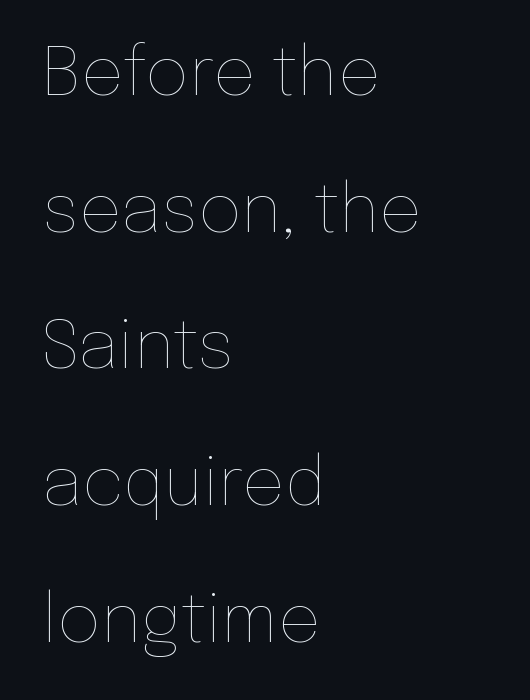
{"italic": "no", "bold": "no", "weight": "thin", "width": "normal", "stroke_contrast": "low", "x_height": "medium", "monospaced": "no", "underline": "no", "align": "left", "line_spacing": "loose", "line_spacing_ratio": 2.04, "letter_spacing": "normal", "letter_spacing_em": 0.0, "glyph_px": 67}
